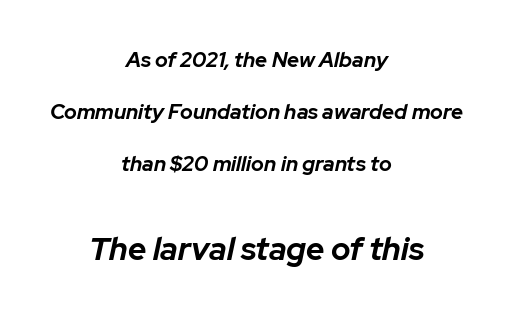
The image shows 32 px bold type, italic (leaning right); set centered, loose line spacing (2.48x), normal letter spacing, not underlined; the second (bottom) block is 1.52x larger; low stroke contrast and a medium x-height.
